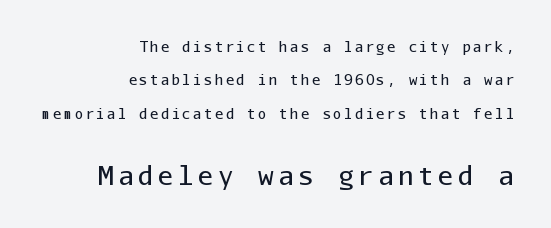
No chunkiness to these letters — they're not bold. Only glyphs here, with clear space below each row. You can tell it's not italic because the verticals are truly vertical. Note: smaller setting up top, larger setting below. Short and long lines alike share a common ending point at right.
